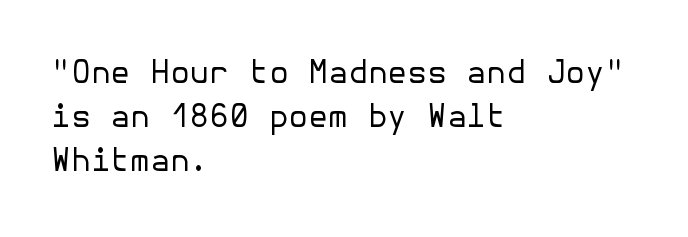
Bold? No — there's no thickening of the strokes. The ragged edge is on the right, which tells us the setting is flush left. This sample keeps an unexceptional amount of space between lines. Does the lettering tilt? It doesn't — this is upright. Students, note that the glyphs here touch the page at normal intervals.
